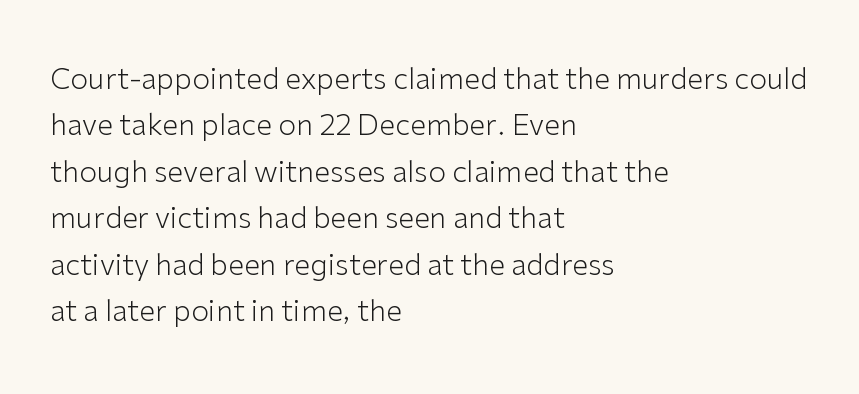
{"serif": "no", "italic": "no", "bold": "no", "weight": "light", "width": "normal", "stroke_contrast": "low", "x_height": "medium", "monospaced": "no", "underline": "no", "align": "left", "line_spacing": "normal", "line_spacing_ratio": 1.6, "letter_spacing": "normal", "letter_spacing_em": 0.0, "glyph_px": 29}
